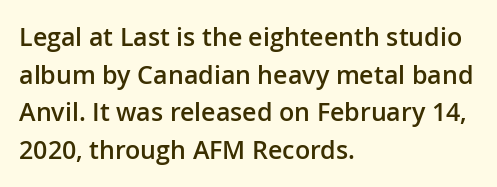
Q: Is the text bold? A: Semi-bold.
Q: Is the text italic (slanted)? A: No, it is upright.
Q: Is the text underlined? A: No.
Q: How is the paragraph aligned? A: Left-aligned.
Q: Is the spacing between letters normal or unusually wide? A: Normal.
Q: Is the spacing between lines tight, normal or loose? A: Normal.
